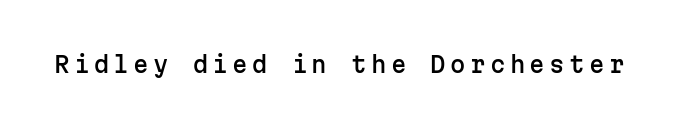
{"italic": "no", "underline": "no", "letter_spacing": "wide", "letter_spacing_em": 0.2, "glyph_px": 22}
